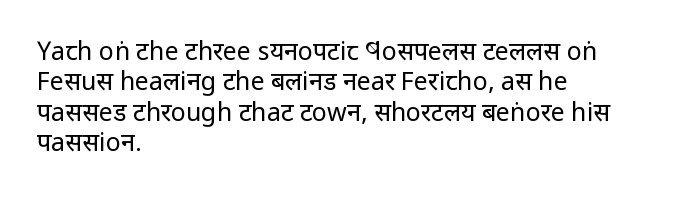
{"italic": "no", "bold": "no", "underline": "no", "align": "left", "line_spacing_ratio": 1.22, "letter_spacing": "normal", "letter_spacing_em": 0.0, "glyph_px": 25}
